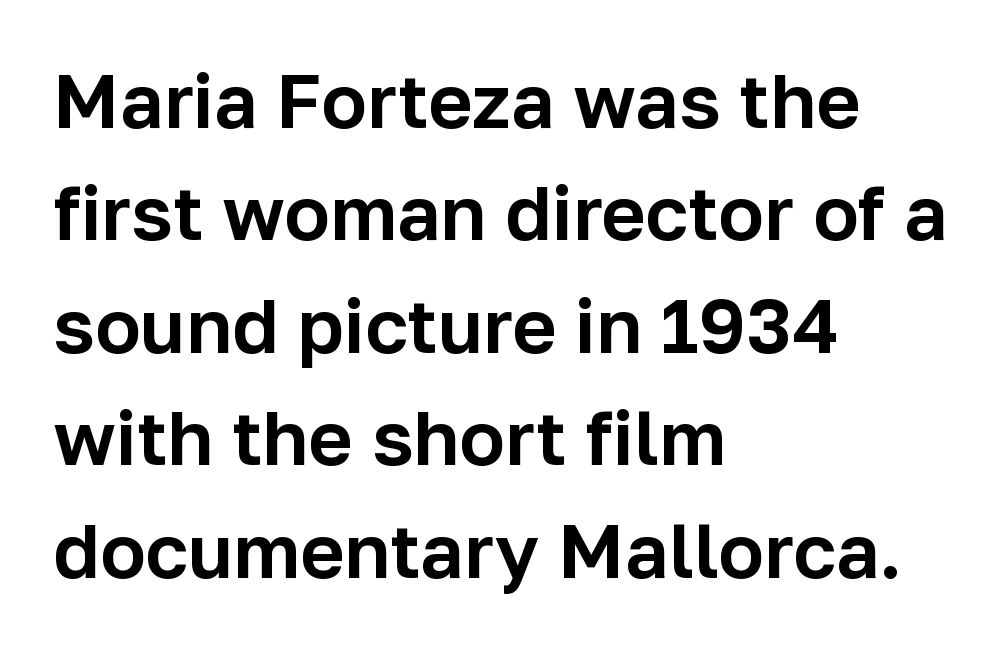
Short and long lines alike share a common starting point at left. Honestly, there is no underline to notice here at all. Quick note: not italic, upright. Character widths vary here, with narrow letters taking less room than wide ones. Students, note that the glyphs here touch the page at normal intervals. Classification — sans serif.
